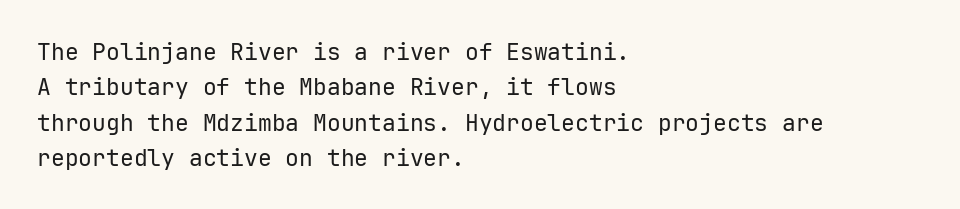
Q: Is the text bold? A: No.
Q: Is the text italic (slanted)? A: No, it is upright.
Q: Is the text underlined? A: No.
Q: How is the paragraph aligned? A: Left-aligned.
Q: Is the spacing between letters normal or unusually wide? A: Normal.
Q: Is the spacing between lines tight, normal or loose? A: Normal.
